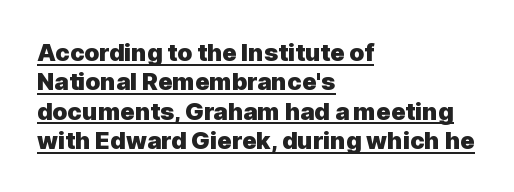
{"italic": "no", "bold": "yes", "underline": "yes", "align": "left", "line_spacing_ratio": 1.22, "letter_spacing": "normal", "letter_spacing_em": 0.0, "glyph_px": 24}
